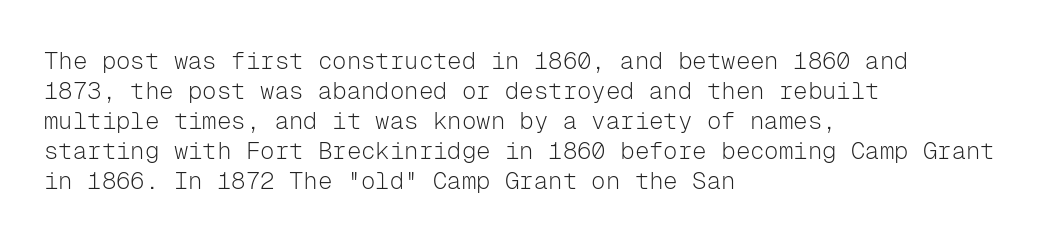
Q: Is the text bold? A: No.
Q: Is the text italic (slanted)? A: No, it is upright.
Q: Is the text underlined? A: No.
Q: How is the paragraph aligned? A: Left-aligned.
Q: Is the spacing between letters normal or unusually wide? A: Normal.
Q: Is the spacing between lines tight, normal or loose? A: Normal.
